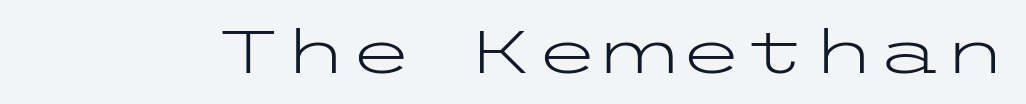
{"serif": "no", "italic": "no", "bold": "no", "weight": "light", "width": "wide", "stroke_contrast": "low", "x_height": "medium", "underline": "no", "letter_spacing": "normal", "letter_spacing_em": 0.0, "glyph_px": 60}
